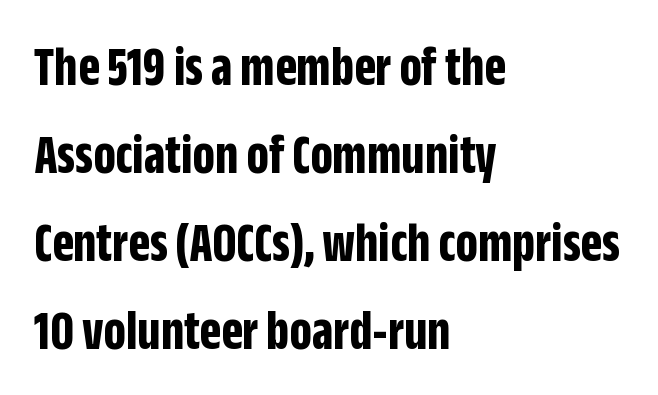
Vertically, the passage feels balanced, rows spaced as you'd expect. Quick note: not italic, upright. A typesetter would call this proportional, since set widths differ per character. Is the block centered? No — it sits flush against the left margin. Stroke thickness is high; the sample reads as a true bold. The zone under the glyphs is completely vacant.
